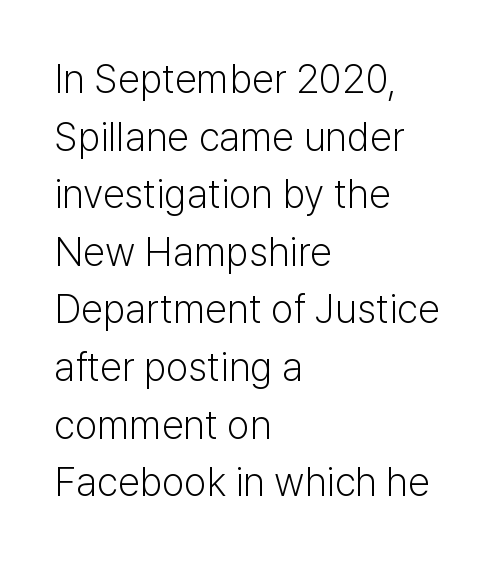
The image shows 40 px light sans-serif type, upright; set left-aligned, normal line spacing (1.44x), normal letter spacing, not underlined; low stroke contrast and a medium x-height.
